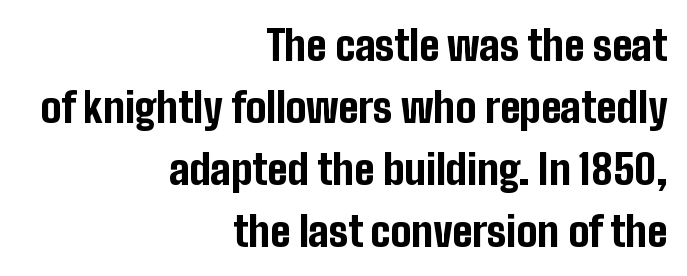
{"serif": "no", "italic": "no", "bold": "yes", "weight": "bold", "width": "condensed", "stroke_contrast": "low", "x_height": "medium", "monospaced": "no", "underline": "no", "align": "right", "line_spacing": "normal", "line_spacing_ratio": 1.51, "letter_spacing": "normal", "letter_spacing_em": 0.0, "glyph_px": 41}
